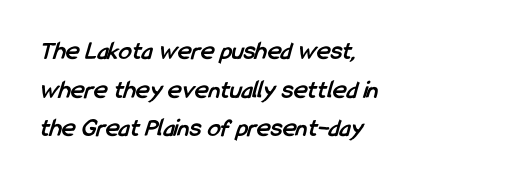
The string is rendered with underlining switched off. Caption: bold face, heavy strokes. The rendering uses a moderate line-height, typical for paragraphs. The gaps between neighbouring characters are ordinary and unremarkable. Every row of glyphs begins at an identical x-position on the left.
